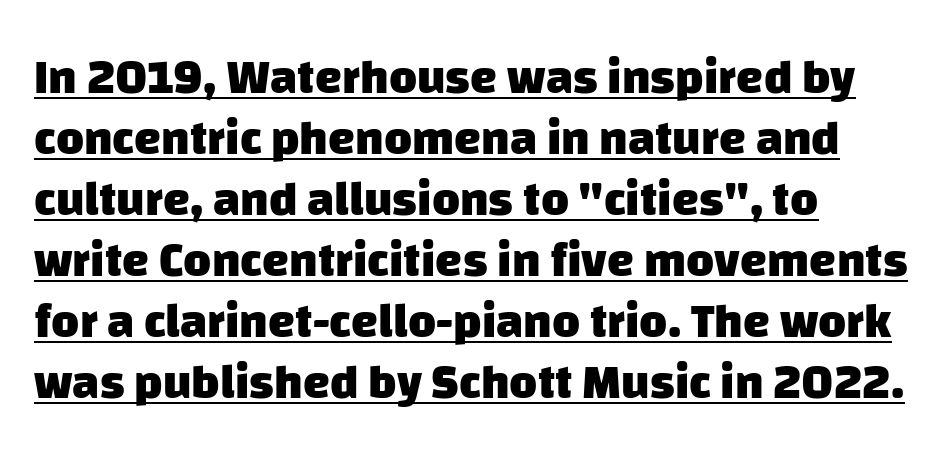
The image shows 48 px heavy sans-serif type; set left-aligned, normal line spacing (1.27x), normal letter spacing, underlined; low stroke contrast and a large x-height.
